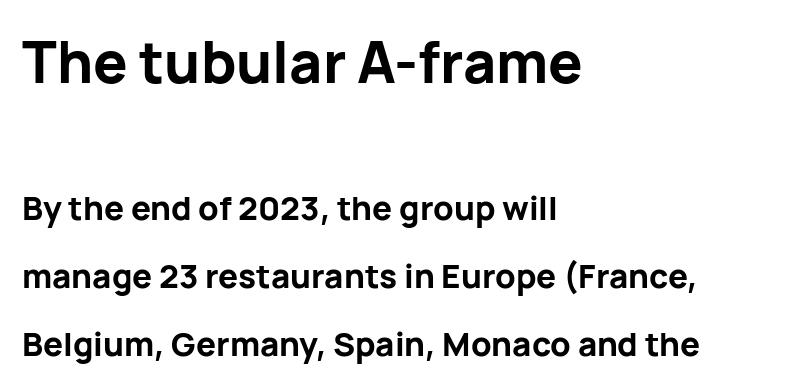
{"serif": "no", "italic": "no", "bold": "yes", "weight": "bold", "width": "normal", "stroke_contrast": "low", "x_height": "medium", "monospaced": "no", "underline": "no", "align": "left", "line_spacing": "loose", "line_spacing_ratio": 2.05, "letter_spacing": "normal", "letter_spacing_em": 0.0, "larger_block": "first", "size_ratio": 1.73, "glyph_px": 57}
